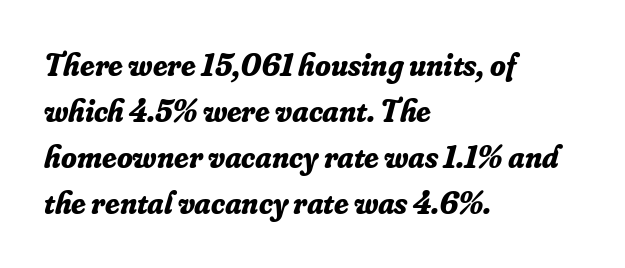
A bare baseline throughout the passage. The type family on display is of the serif kind. The passage shown leans; its letterforms are oblique. How heavy is the stroke? Heavy — this is a bold. In terms of leading, this rendering sits right in the middle. Reading down the block, your eye returns to a fixed left position each line.
